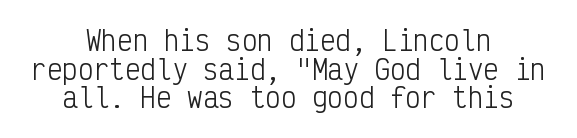
The image shows 26 px text type, upright; set centered, tight line spacing (1.1x), normal letter spacing, not underlined.
